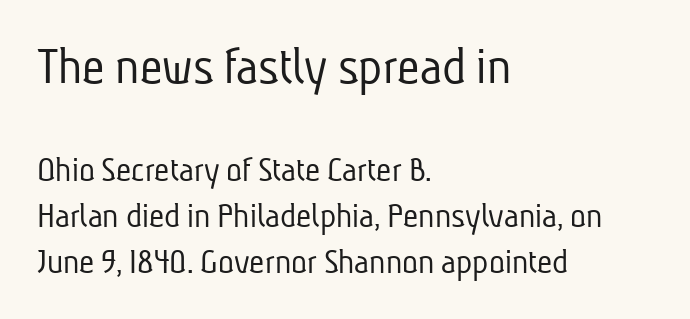
Q: Is the text bold? A: No.
Q: Is the typeface a serif or a sans-serif typeface? A: Sans-serif.
Q: Is the text underlined? A: No.
Q: How is the paragraph aligned? A: Left-aligned.
Q: Is the spacing between letters normal or unusually wide? A: Normal.
Q: Is the spacing between lines tight, normal or loose? A: Normal.
Q: Which block of text is set in a larger size, the first (top) or the second (bottom)? A: The first (top) one.
Q: Width (condensed, normal, or wide)? A: Condensed.
Q: Stroke contrast? A: Low.
Q: x-height? A: Medium.
Q: Monospaced? A: No.
